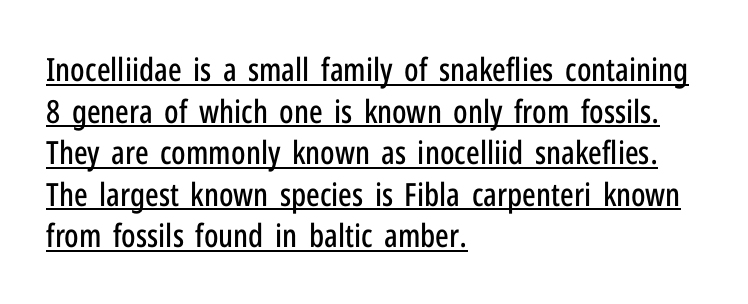
Do the characters align in a grid? No, the font is proportional. The letters stand straight up with perfectly vertical stems. A typesetter would call this zero additional tracking. Vertical spacing — default.
